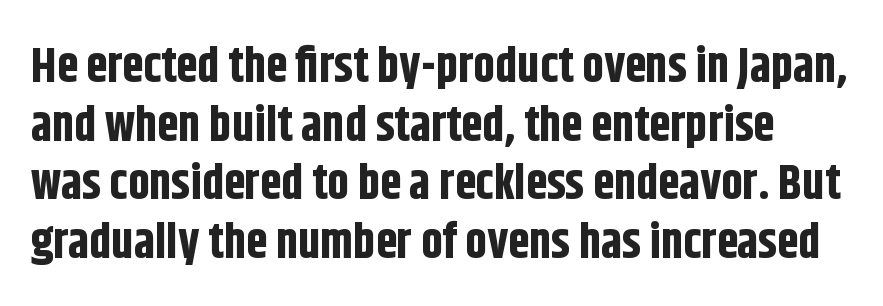
{"serif": "no", "italic": "no", "bold": "yes", "weight": "bold", "width": "condensed", "stroke_contrast": "low", "x_height": "large", "monospaced": "no", "underline": "no", "line_spacing_ratio": 1.22, "letter_spacing": "normal", "letter_spacing_em": 0.0, "glyph_px": 48}
